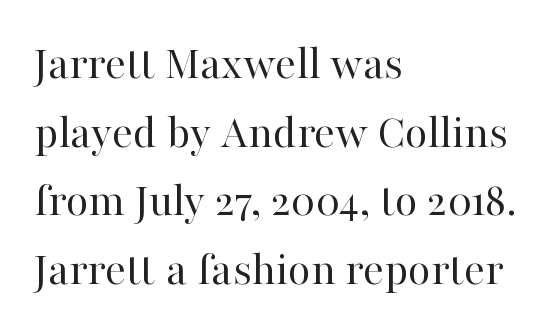
The image shows 49 px regular-weight serif type, upright; set left-aligned, normal line spacing (1.4x), normal letter spacing, not underlined; high stroke contrast and a medium x-height.
